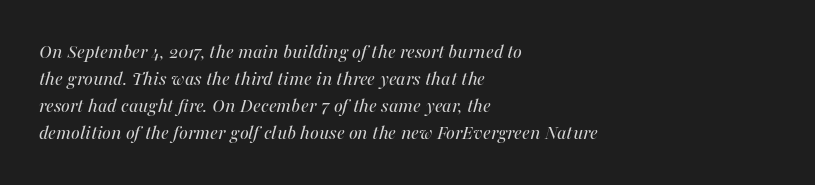
{"italic": "yes", "lean": "right", "slant_degrees": 16, "bold": "no", "underline": "no", "align": "left", "line_spacing": "normal", "line_spacing_ratio": 1.28, "letter_spacing": "normal", "letter_spacing_em": 0.0, "glyph_px": 21}
